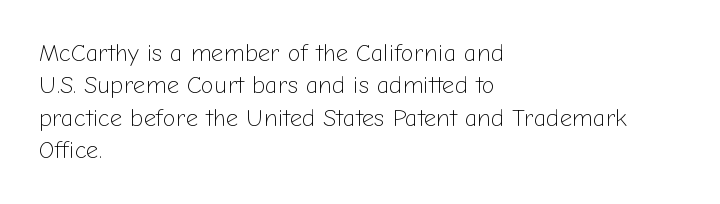
Q: Is the text bold? A: No.
Q: Is the text italic (slanted)? A: No, it is upright.
Q: Is the text underlined? A: No.
Q: How is the paragraph aligned? A: Left-aligned.
Q: Is the spacing between letters normal or unusually wide? A: Normal.
Q: Is the spacing between lines tight, normal or loose? A: Normal.
